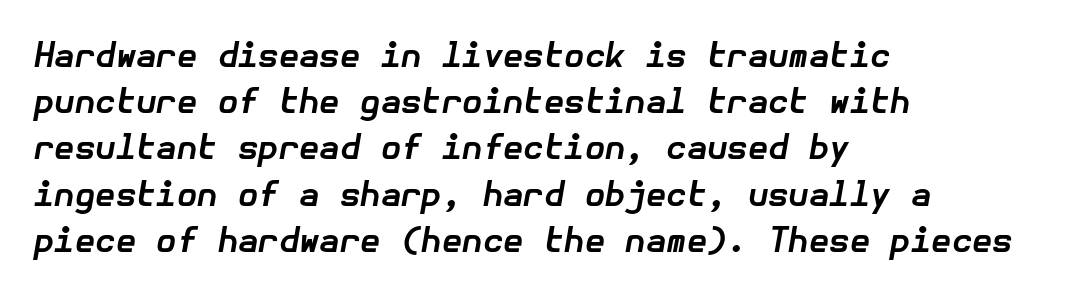
{"italic": "yes", "lean": "right", "slant_degrees": 10, "bold": "yes", "weight": "bold", "width": "normal", "stroke_contrast": "low", "x_height": "medium", "underline": "no", "align": "left", "line_spacing": "normal", "line_spacing_ratio": 1.4, "letter_spacing": "normal", "letter_spacing_em": 0.0, "glyph_px": 33}
